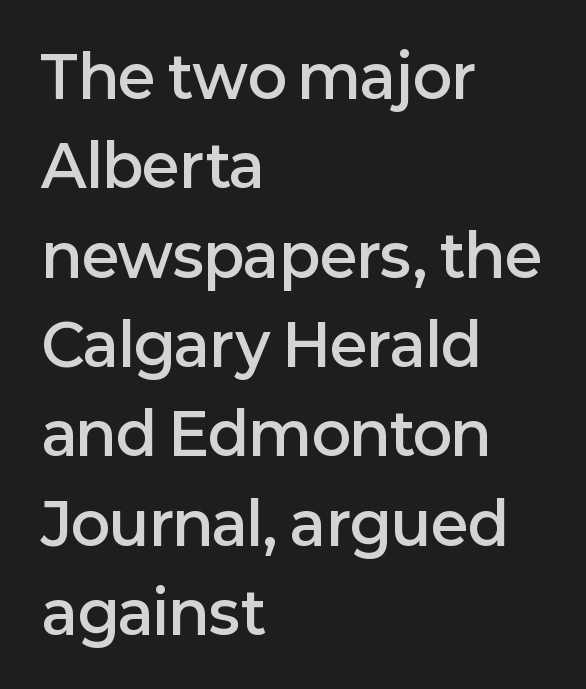
The image shows 58 px semibold sans-serif type, upright; set left-aligned, normal line spacing (1.54x), normal letter spacing, not underlined; low stroke contrast and a medium x-height.
